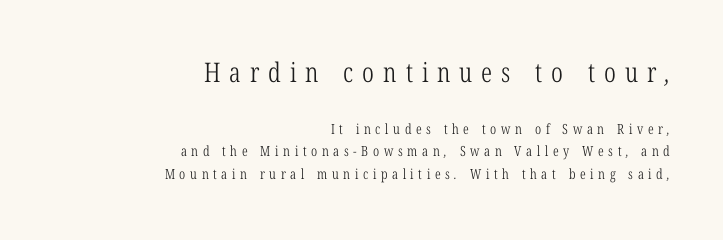
The image shows 27 px text type; set right-aligned, normal line spacing (1.63x), unusually wide letter spacing (+0.33 em), not underlined; the first (top) block is 1.93x larger.
